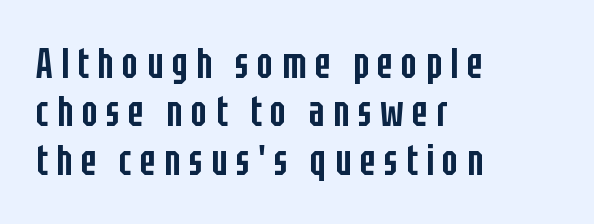
Unlike a traditional serif, this face leaves its strokes unadorned. Glyph-to-glyph distance is far greater than everyday printed text. Check the space under the baseline: it is left empty. Compared with typical paragraphs, the rows here are closer together. Do the characters align in a grid? No, the font is proportional.
